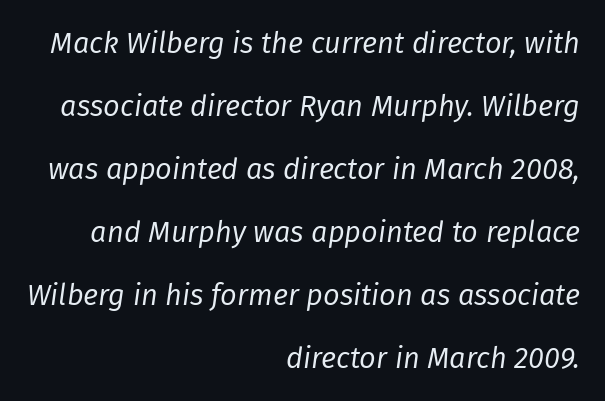
Letter spacing: default. Weight class: somewhere from thin through regular. Character widths vary here, with narrow letters taking less room than wide ones. Descenders hang freely into open space.
